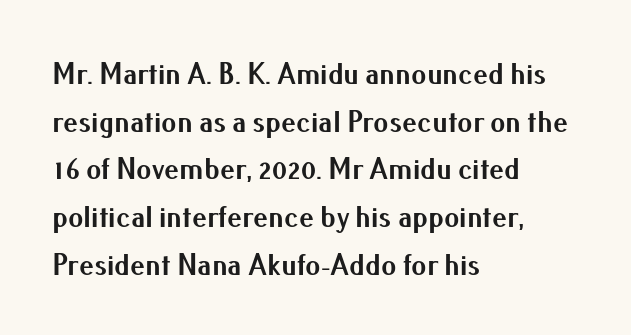
The foot of each line stays bare and open. Caption: multi-line text, flush left, ragged right. Strokes here are thick enough to call this a true bold. The type sits square on the baseline with zero lean.
